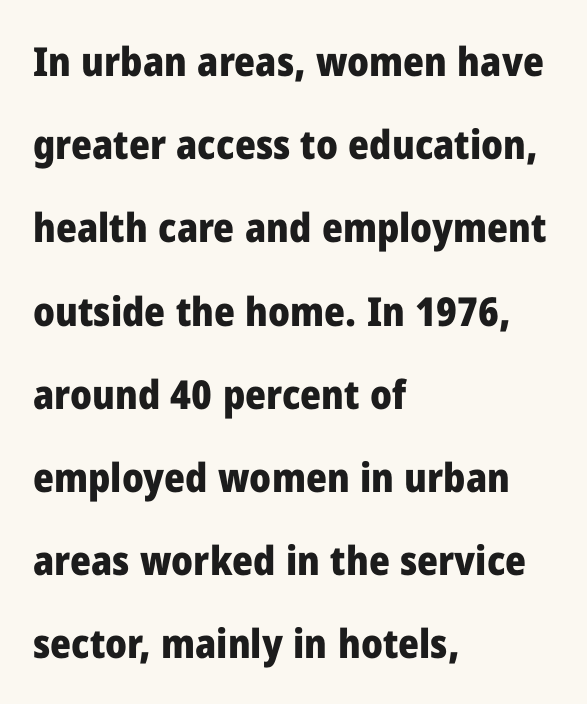
Q: Is the text bold? A: Yes.
Q: Is the text italic (slanted)? A: No, it is upright.
Q: Is the typeface a serif or a sans-serif typeface? A: Sans-serif.
Q: Is the text underlined? A: No.
Q: How is the paragraph aligned? A: Left-aligned.
Q: Is the spacing between letters normal or unusually wide? A: Normal.
Q: Is the spacing between lines tight, normal or loose? A: Loose.
Q: Width (condensed, normal, or wide)? A: Normal.
Q: Stroke contrast? A: Low.
Q: x-height? A: Medium.
Q: Monospaced? A: No.
